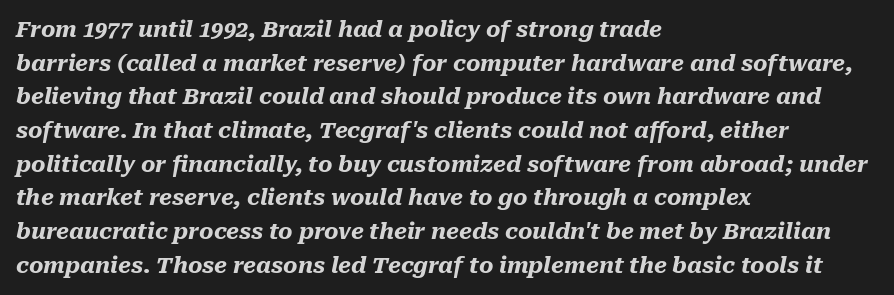
The image shows 22 px bold type, italic (leaning right); set left-aligned, normal line spacing (1.53x), normal letter spacing, not underlined.
